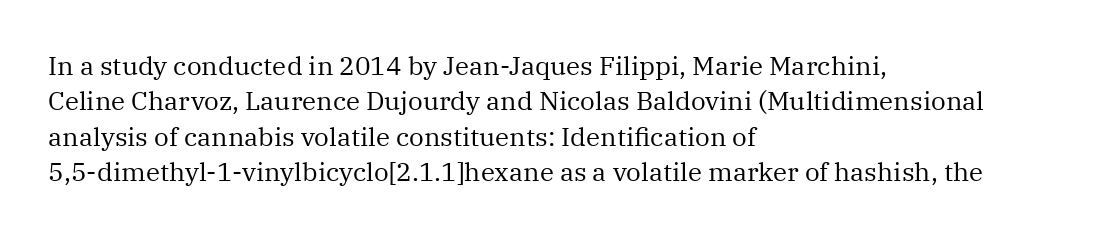
{"italic": "no", "bold": "no", "underline": "no", "align": "left", "line_spacing": "normal", "line_spacing_ratio": 1.36, "letter_spacing": "normal", "letter_spacing_em": 0.0, "glyph_px": 26}
